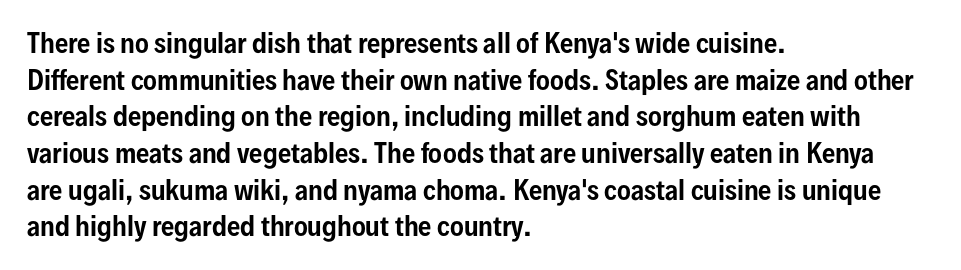
{"italic": "no", "underline": "no", "align": "left", "line_spacing": "normal", "line_spacing_ratio": 1.41, "letter_spacing": "normal", "letter_spacing_em": 0.0, "glyph_px": 26}
